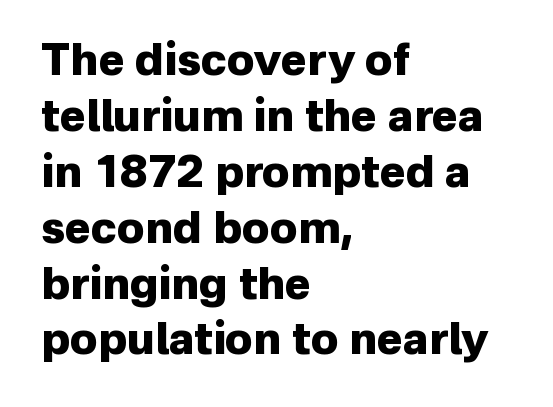
In terms of letterform style, serifs are entirely absent. Evenly set lines give the paragraph a standard silhouette. Letters rest on an invisible, unmarked baseline. Words appear dense and cohesive because spacing is normal.
